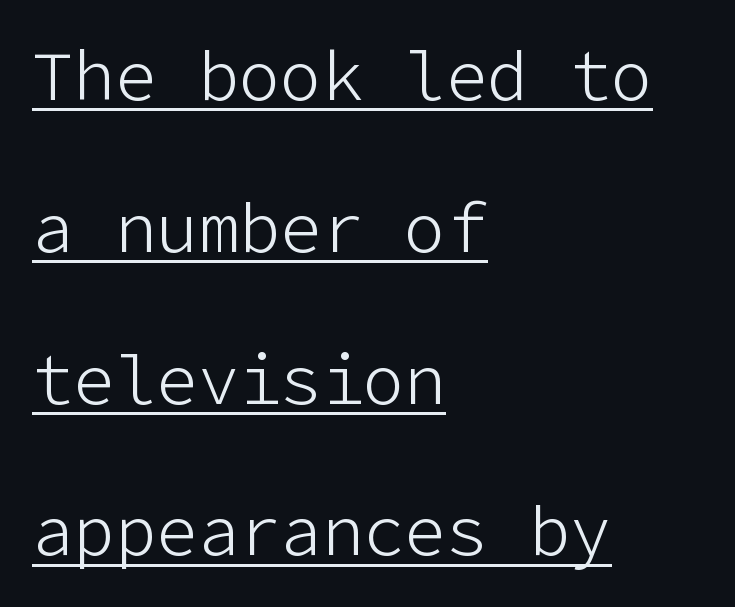
Q: Is the text bold? A: No.
Q: Is the text italic (slanted)? A: No, it is upright.
Q: Is the typeface a serif or a sans-serif typeface? A: Sans-serif.
Q: Is the text underlined? A: Yes.
Q: How is the paragraph aligned? A: Left-aligned.
Q: Is the spacing between letters normal or unusually wide? A: Normal.
Q: Is the spacing between lines tight, normal or loose? A: Loose.
Q: Width (condensed, normal, or wide)? A: Normal.
Q: Stroke contrast? A: Low.
Q: x-height? A: Medium.
